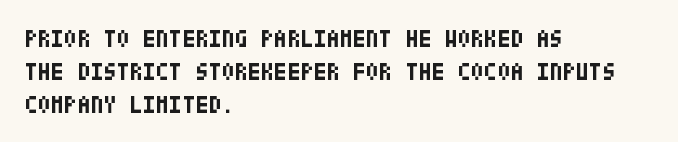
{"italic": "no", "bold": "yes", "underline": "no", "align": "left", "line_spacing": "normal", "line_spacing_ratio": 1.37, "letter_spacing": "normal", "letter_spacing_em": 0.0, "glyph_px": 24}
